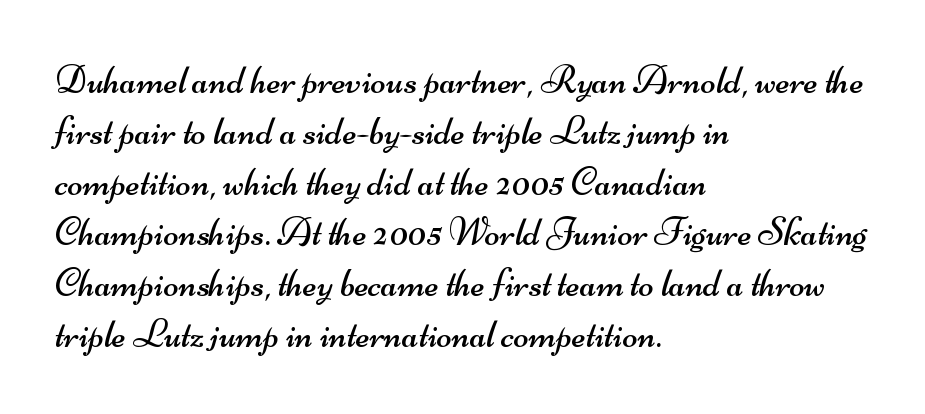
The image shows 40 px regular-weight, wide sans-serif type; set left-aligned, normal line spacing (1.27x), normal letter spacing, not underlined; medium stroke contrast and a small x-height.
